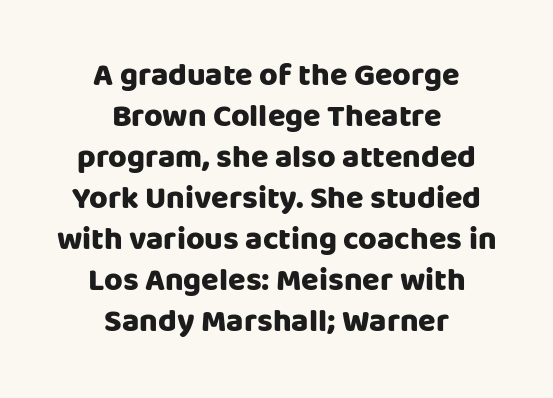
Q: Is the text bold? A: Yes.
Q: Is the text italic (slanted)? A: No, it is upright.
Q: Is the typeface a serif or a sans-serif typeface? A: Sans-serif.
Q: Is the text underlined? A: No.
Q: How is the paragraph aligned? A: Centered.
Q: Is the spacing between letters normal or unusually wide? A: Normal.
Q: Is the spacing between lines tight, normal or loose? A: Normal.
Q: Width (condensed, normal, or wide)? A: Normal.
Q: Stroke contrast? A: Low.
Q: x-height? A: Large.
Q: Monospaced? A: No.
